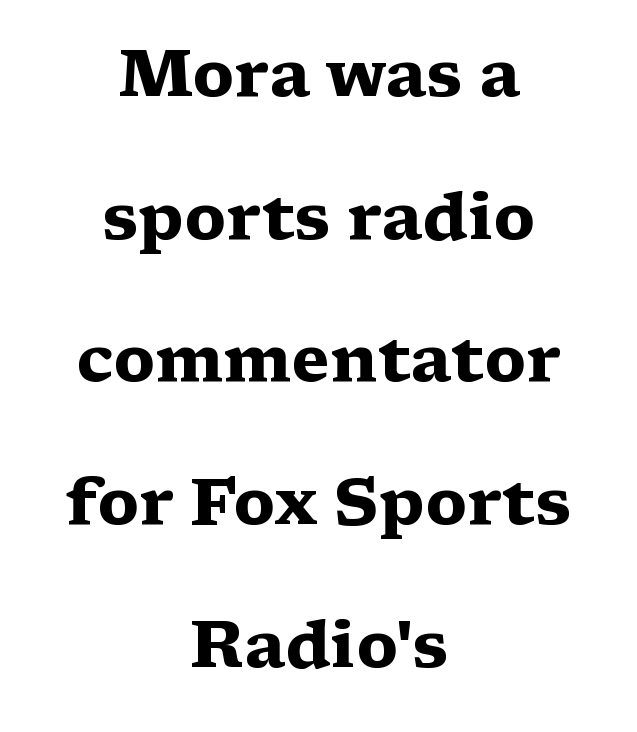
{"serif": "yes", "italic": "no", "bold": "yes", "weight": "heavy", "width": "wide", "stroke_contrast": "medium", "x_height": "medium", "monospaced": "no", "underline": "no", "align": "center", "line_spacing": "loose", "line_spacing_ratio": 2.23, "letter_spacing": "normal", "letter_spacing_em": 0.0, "glyph_px": 64}
